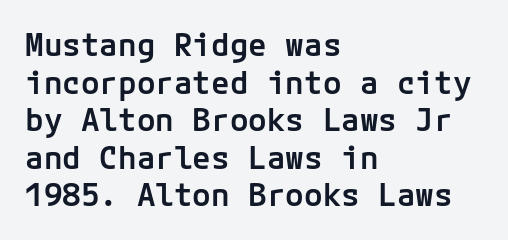
The image shows 31 px semibold sans-serif type, upright; set left-aligned, line spacing 1.21x, normal letter spacing, not underlined; low stroke contrast and a medium x-height.
